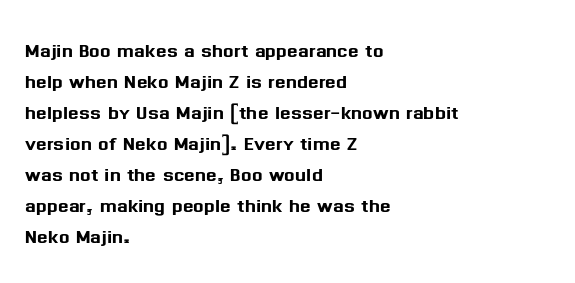
The image shows 25 px text type, upright; set left-aligned, line spacing 1.24x, normal letter spacing, not underlined.
